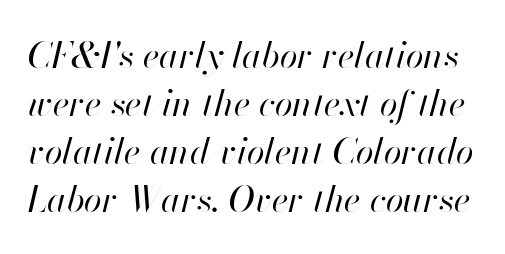
{"italic": "yes", "lean": "right", "slant_degrees": 13, "bold": "no", "weight": "regular", "width": "normal", "stroke_contrast": "high", "x_height": "small", "monospaced": "no", "underline": "no", "line_spacing": "normal", "line_spacing_ratio": 1.33, "letter_spacing": "normal", "letter_spacing_em": 0.0, "glyph_px": 36}
